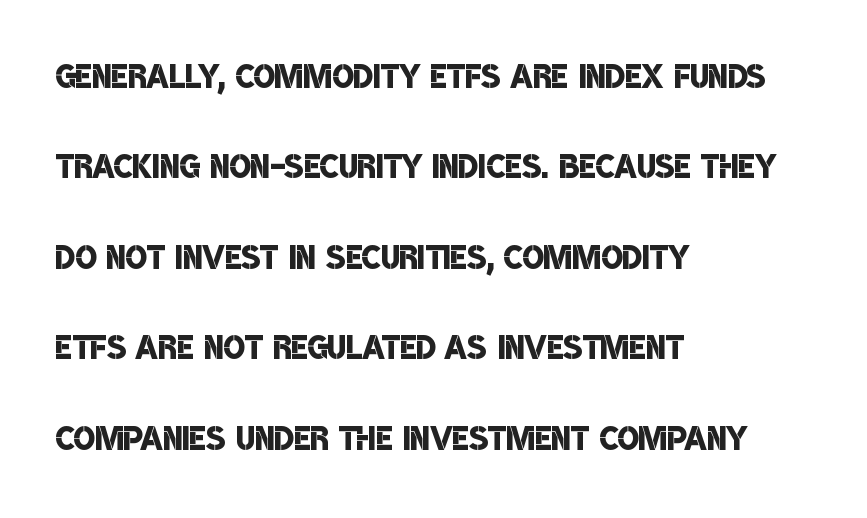
The image shows 45 px semibold, condensed sans-serif type; set left-aligned, loose line spacing (2.01x), normal letter spacing, not underlined; low stroke contrast and a large x-height.
